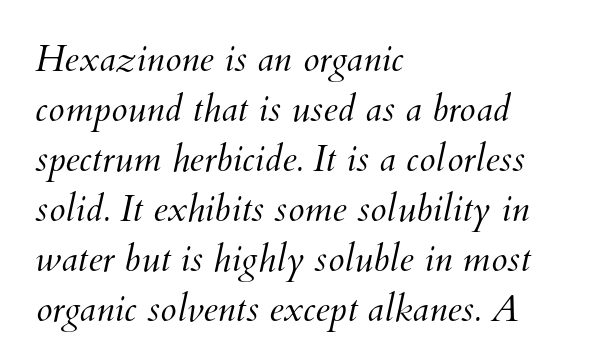
Q: Is the text bold? A: No.
Q: Is the text underlined? A: No.
Q: How is the paragraph aligned? A: Left-aligned.
Q: Is the spacing between letters normal or unusually wide? A: Normal.
Q: Is the spacing between lines tight, normal or loose? A: Normal.
Q: Width (condensed, normal, or wide)? A: Normal.
Q: Stroke contrast? A: Medium.
Q: x-height? A: Small.
Q: Monospaced? A: No.
